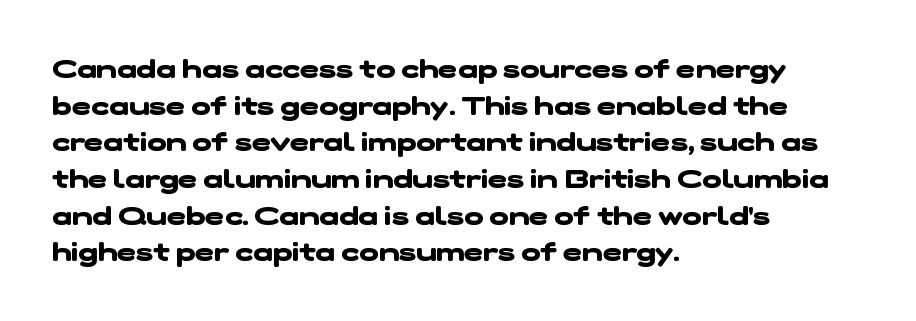
{"bold": "yes", "underline": "no", "align": "left", "line_spacing": "normal", "line_spacing_ratio": 1.41, "letter_spacing": "normal", "letter_spacing_em": 0.0, "glyph_px": 26}
